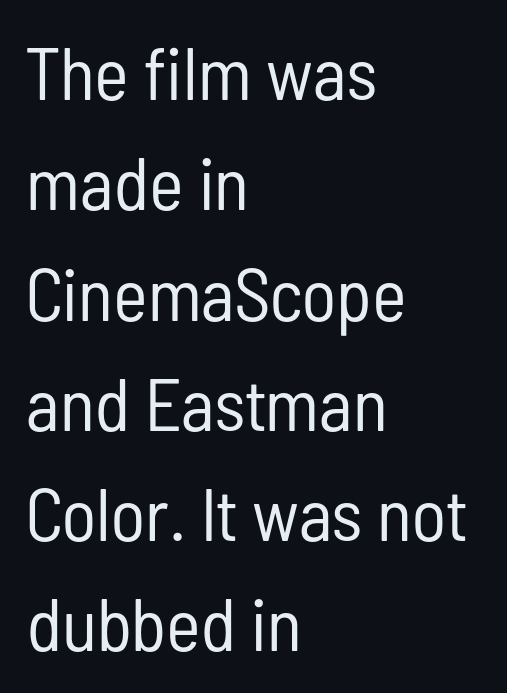
Q: Is the text bold? A: No.
Q: Is the text italic (slanted)? A: No, it is upright.
Q: Is the typeface a serif or a sans-serif typeface? A: Sans-serif.
Q: Is the text underlined? A: No.
Q: How is the paragraph aligned? A: Left-aligned.
Q: Is the spacing between letters normal or unusually wide? A: Normal.
Q: Is the spacing between lines tight, normal or loose? A: Normal.
Q: Width (condensed, normal, or wide)? A: Condensed.
Q: Stroke contrast? A: Low.
Q: x-height? A: Medium.
Q: Monospaced? A: No.
